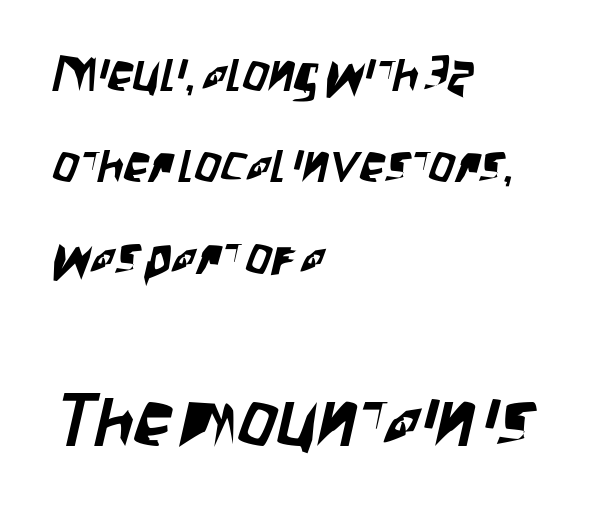
Q: Is the typeface a serif or a sans-serif typeface? A: Sans-serif.
Q: Is the text underlined? A: No.
Q: How is the paragraph aligned? A: Left-aligned.
Q: Is the spacing between letters normal or unusually wide? A: Normal.
Q: Which block of text is set in a larger size, the first (top) or the second (bottom)? A: The second (bottom) one.
Q: Width (condensed, normal, or wide)? A: Condensed.
Q: Stroke contrast? A: Low.
Q: x-height? A: Large.
Q: Monospaced? A: No.
